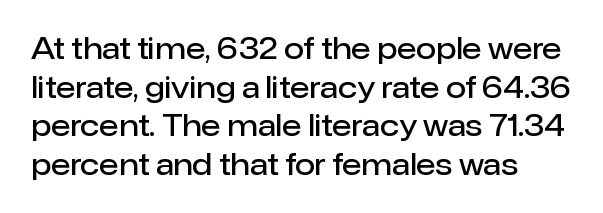
Posture: straight, roman, zero tilt. Quick note: underline off. Line starts are locked; line ends wander. Caption: standard tracking, unaltered.
